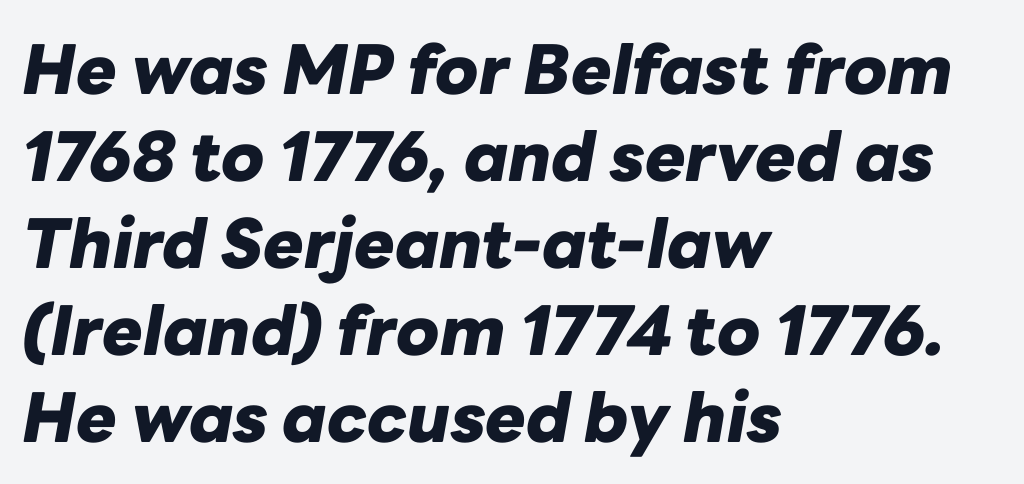
{"italic": "yes", "lean": "right", "slant_degrees": 10, "bold": "yes", "weight": "heavy", "width": "normal", "stroke_contrast": "low", "x_height": "medium", "monospaced": "no", "underline": "no", "align": "left", "line_spacing": "normal", "line_spacing_ratio": 1.28, "letter_spacing": "normal", "letter_spacing_em": 0.0, "glyph_px": 68}
